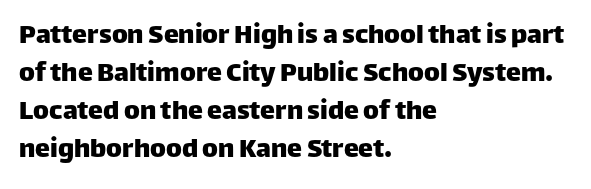
Q: Is the text italic (slanted)? A: No, it is upright.
Q: Is the typeface a serif or a sans-serif typeface? A: Sans-serif.
Q: Is the text underlined? A: No.
Q: How is the paragraph aligned? A: Left-aligned.
Q: Is the spacing between letters normal or unusually wide? A: Normal.
Q: Is the spacing between lines tight, normal or loose? A: Normal.
Q: Width (condensed, normal, or wide)? A: Normal.
Q: Stroke contrast? A: Low.
Q: x-height? A: Large.
Q: Monospaced? A: No.
